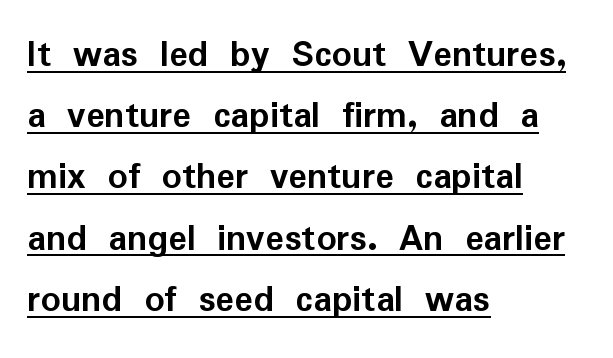
The image shows 39 px semibold sans-serif type, upright; set left-aligned, normal line spacing (1.57x), normal letter spacing, underlined; low stroke contrast and a medium x-height.
